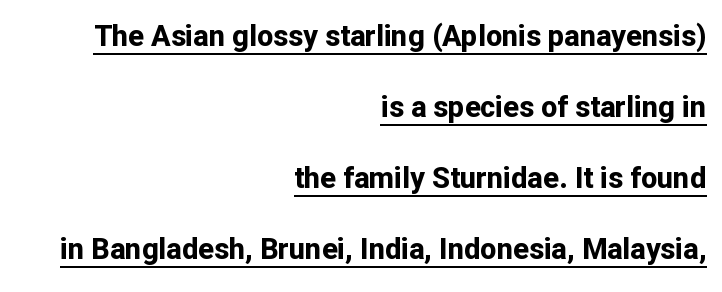
The face used here is proportionally spaced, like ordinary book or web type. Plenty of ink on the page — the face is bold. Notice how the stems are strictly vertical — no italics here. Teacher's note: observe the even right margin — that is flush-right alignment. Inter-character spacing is left at the font's built-in metrics. No feet cap the strokes, marking this as sans-serif type.
